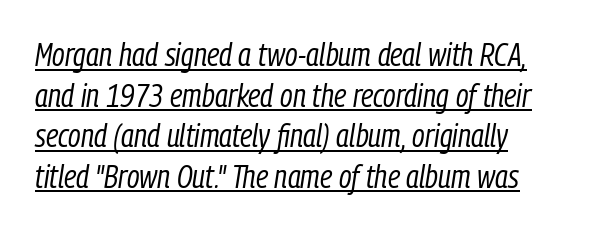
The image shows 32 px regular-weight, condensed type, italic (leaning right); set left-aligned, normal line spacing (1.27x), normal letter spacing, underlined; low stroke contrast and a medium x-height.
